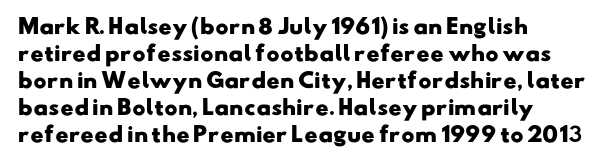
The image shows 20 px bold type; set left-aligned, normal line spacing (1.35x), normal letter spacing, not underlined.
